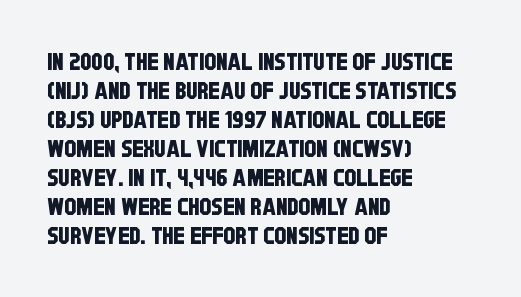
Q: Is the text underlined? A: No.
Q: How is the paragraph aligned? A: Left-aligned.
Q: Is the spacing between letters normal or unusually wide? A: Normal.
